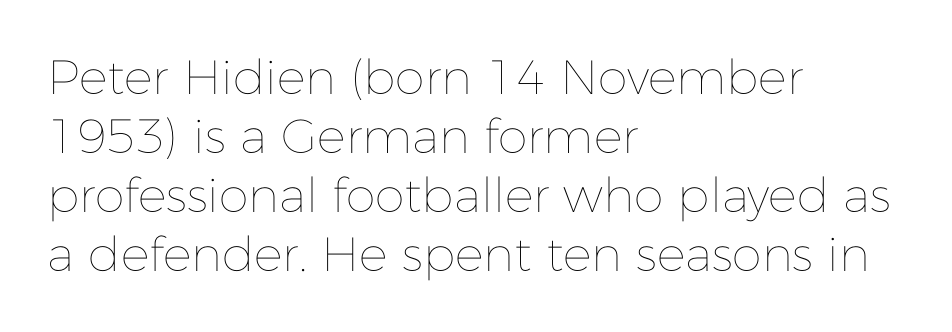
The rendering anchors every line to the left-hand side. Varying glyph widths throughout — classic text-font behaviour. Honestly, there is no underline to notice here at all. Does the lettering tilt? It doesn't — this is upright. No extra ink here — the face is not bold. What stands out about the letter spacing? Nothing — it is the standard amount.
